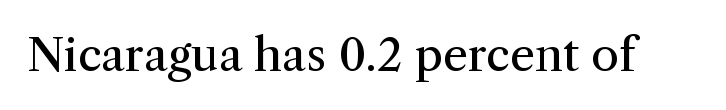
The image shows 45 px regular-weight serif type, upright; set normal letter spacing, not underlined; medium stroke contrast and a medium x-height.
